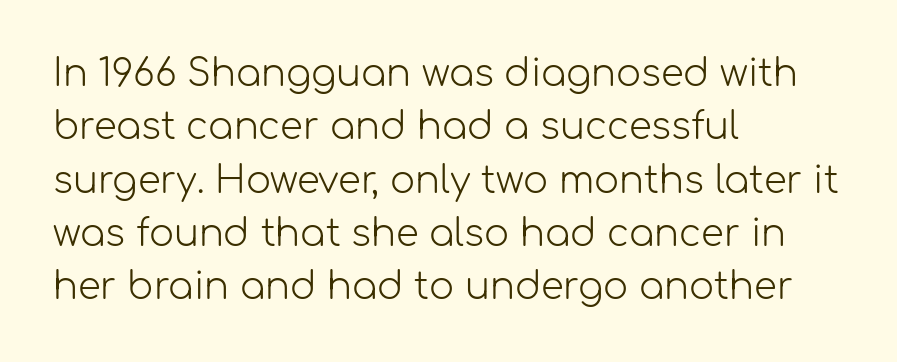
You could not count columns in this text — the font is proportionally spaced. The compositor pushed each line to the left boundary. Is there much room between lines? A standard amount, neither cramped nor airy. Words float on clear page, feet unadorned. No extra ink here — the face is not bold. Is there any slant? The stems are plumb.
